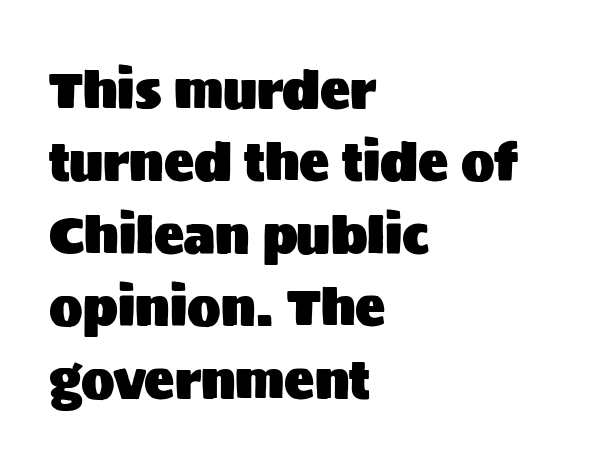
The image shows 50 px sans-serif type, upright; set left-aligned, normal line spacing (1.45x), normal letter spacing, not underlined; medium stroke contrast and a large x-height.
